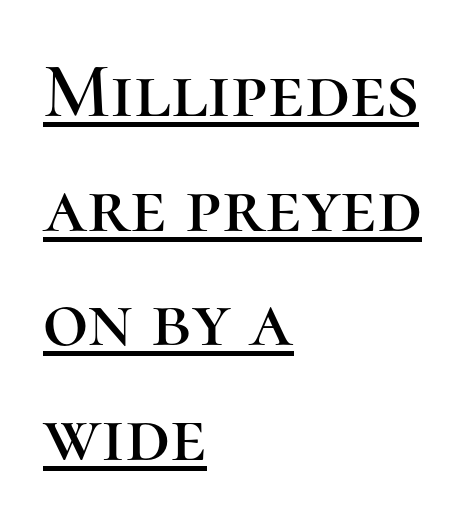
Q: Is the text italic (slanted)? A: No, it is upright.
Q: Is the typeface a serif or a sans-serif typeface? A: Serif.
Q: Is the text underlined? A: Yes.
Q: How is the paragraph aligned? A: Left-aligned.
Q: Is the spacing between letters normal or unusually wide? A: Normal.
Q: Is the spacing between lines tight, normal or loose? A: Normal.
Q: Width (condensed, normal, or wide)? A: Normal.
Q: Stroke contrast? A: High.
Q: x-height? A: Medium.
Q: Monospaced? A: No.
